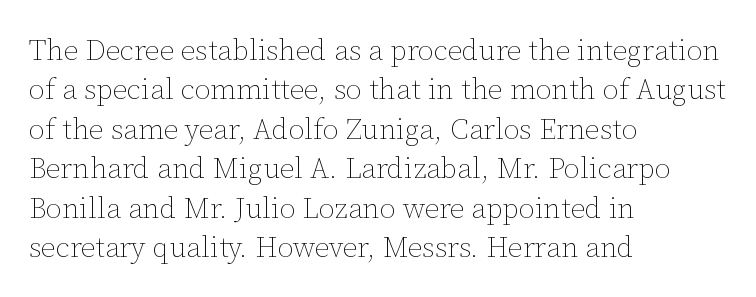
Q: Is the text bold? A: No.
Q: Is the text italic (slanted)? A: No, it is upright.
Q: Is the text underlined? A: No.
Q: How is the paragraph aligned? A: Left-aligned.
Q: Is the spacing between letters normal or unusually wide? A: Normal.
Q: Is the spacing between lines tight, normal or loose? A: Normal.
Q: Width (condensed, normal, or wide)? A: Normal.
Q: Stroke contrast? A: Low.
Q: x-height? A: Medium.
Q: Monospaced? A: No.
